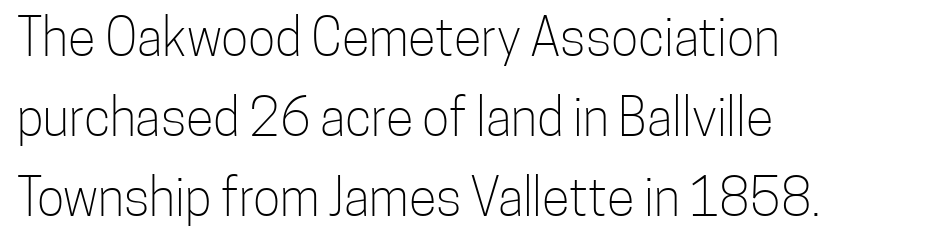
{"serif": "no", "italic": "no", "bold": "no", "weight": "light", "width": "condensed", "stroke_contrast": "low", "x_height": "medium", "monospaced": "no", "underline": "no", "align": "left", "line_spacing": "normal", "line_spacing_ratio": 1.57, "letter_spacing": "normal", "letter_spacing_em": 0.0, "glyph_px": 51}
